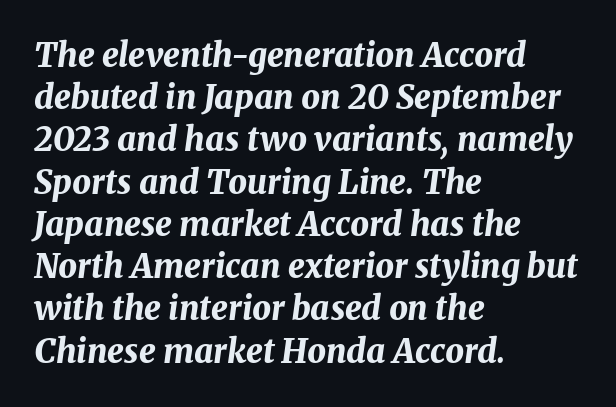
Q: Is the text bold? A: Yes.
Q: Is the text italic (slanted)? A: Yes, it leans right by about 8 degrees.
Q: Is the text underlined? A: No.
Q: How is the paragraph aligned? A: Left-aligned.
Q: Is the spacing between letters normal or unusually wide? A: Normal.
Q: Is the spacing between lines tight, normal or loose? A: Normal.
Q: Width (condensed, normal, or wide)? A: Normal.
Q: Stroke contrast? A: Medium.
Q: x-height? A: Medium.
Q: Monospaced? A: No.
